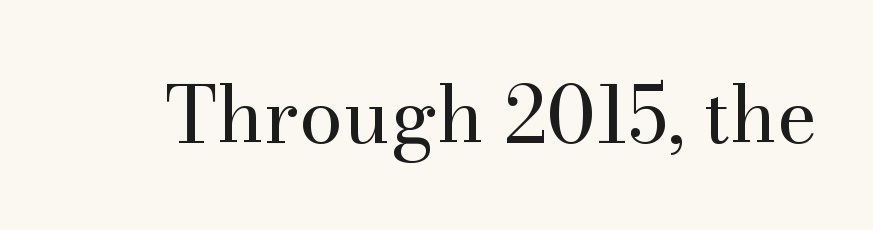
{"serif": "yes", "italic": "no", "bold": "no", "weight": "regular", "width": "normal", "stroke_contrast": "medium", "x_height": "small", "monospaced": "no", "underline": "no", "letter_spacing": "normal", "letter_spacing_em": 0.0, "glyph_px": 78}
